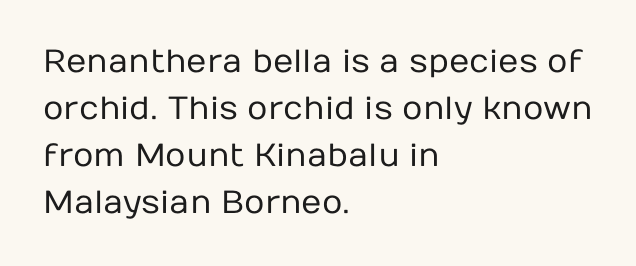
{"serif": "no", "italic": "no", "bold": "no", "weight": "regular", "width": "normal", "stroke_contrast": "low", "x_height": "medium", "monospaced": "no", "underline": "no", "align": "left", "line_spacing": "normal", "line_spacing_ratio": 1.47, "letter_spacing": "normal", "letter_spacing_em": 0.0, "glyph_px": 32}
